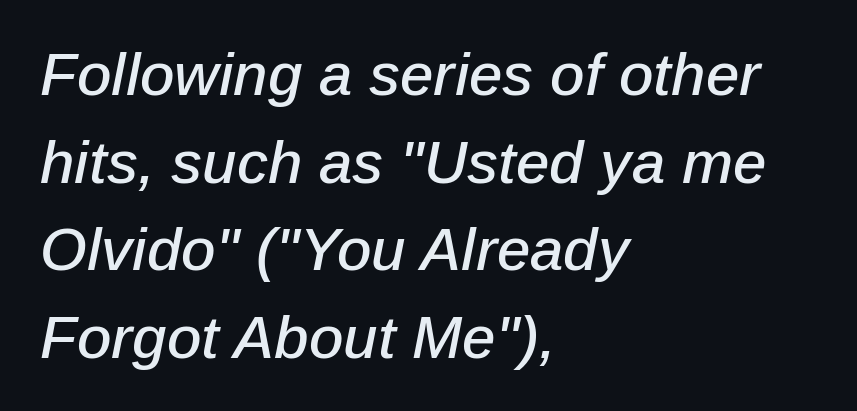
Q: Is the text italic (slanted)? A: Yes, it leans right by about 12 degrees.
Q: Is the text underlined? A: No.
Q: How is the paragraph aligned? A: Left-aligned.
Q: Is the spacing between letters normal or unusually wide? A: Normal.
Q: Is the spacing between lines tight, normal or loose? A: Normal.
Q: Width (condensed, normal, or wide)? A: Normal.
Q: Stroke contrast? A: Low.
Q: x-height? A: Medium.
Q: Monospaced? A: No.
